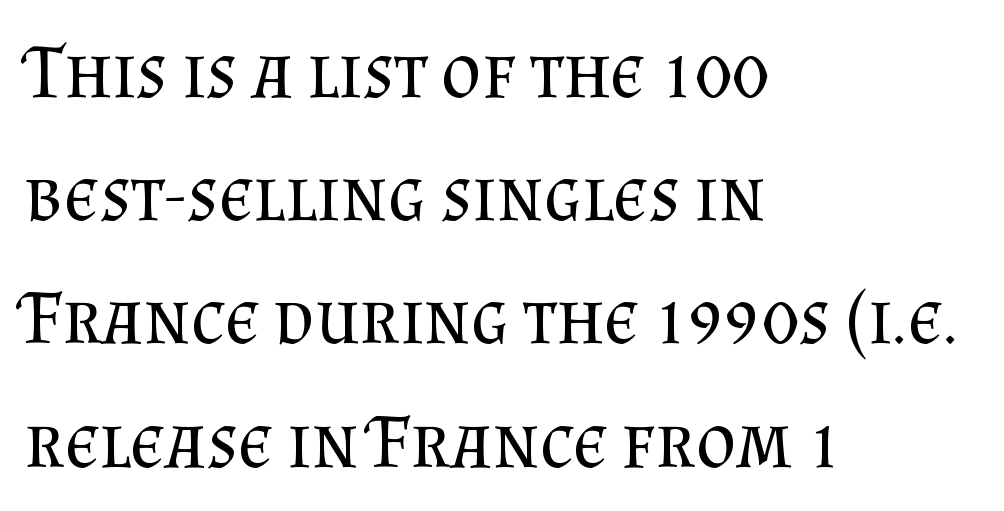
The image shows 77 px regular-weight serif type, upright; set left-aligned, normal line spacing (1.6x), normal letter spacing, not underlined; medium stroke contrast and a small x-height.
